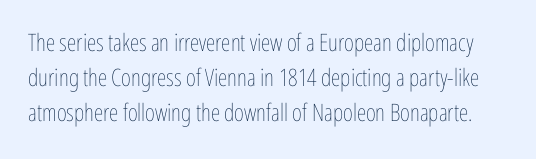
{"italic": "no", "bold": "no", "underline": "no", "line_spacing": "normal", "line_spacing_ratio": 1.45, "letter_spacing": "normal", "letter_spacing_em": 0.0, "glyph_px": 24}
